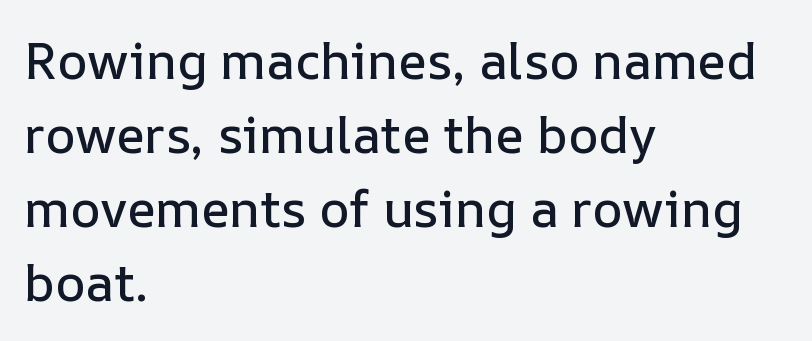
Spacing verdict: proportional, widths tailored to each character. The compositor pushed each line to the left boundary. In terms of leading, this rendering sits right in the middle. No word sits above an underline. The passage shown has conventional tracking throughout. Italic? Not at all — the glyphs are vertical.
